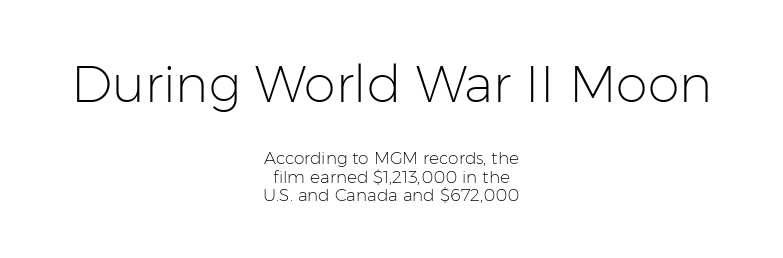
Q: Is the text bold? A: No.
Q: Is the text italic (slanted)? A: No, it is upright.
Q: Is the typeface a serif or a sans-serif typeface? A: Sans-serif.
Q: Is the text underlined? A: No.
Q: How is the paragraph aligned? A: Centered.
Q: Is the spacing between letters normal or unusually wide? A: Normal.
Q: Is the spacing between lines tight, normal or loose? A: Tight.
Q: Which block of text is set in a larger size, the first (top) or the second (bottom)? A: The first (top) one.
Q: Width (condensed, normal, or wide)? A: Normal.
Q: Stroke contrast? A: Low.
Q: x-height? A: Medium.
Q: Monospaced? A: No.
